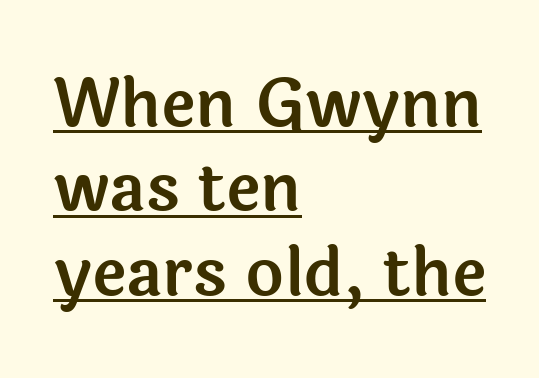
Q: Is the text italic (slanted)? A: No, it is upright.
Q: Is the typeface a serif or a sans-serif typeface? A: Sans-serif.
Q: Is the text underlined? A: Yes.
Q: How is the paragraph aligned? A: Left-aligned.
Q: Is the spacing between letters normal or unusually wide? A: Normal.
Q: Is the spacing between lines tight, normal or loose? A: Normal.
Q: Width (condensed, normal, or wide)? A: Normal.
Q: x-height? A: Medium.
Q: Monospaced? A: No.
